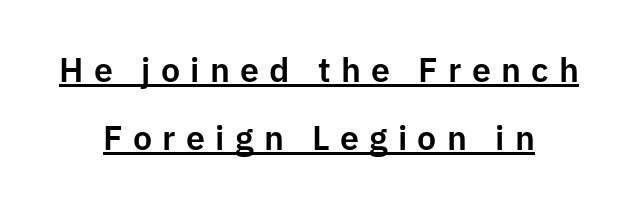
The image shows 34 px sans-serif type, upright; set centered, loose line spacing (2.0x), unusually wide letter spacing (+0.3 em), underlined; low stroke contrast and a medium x-height.
